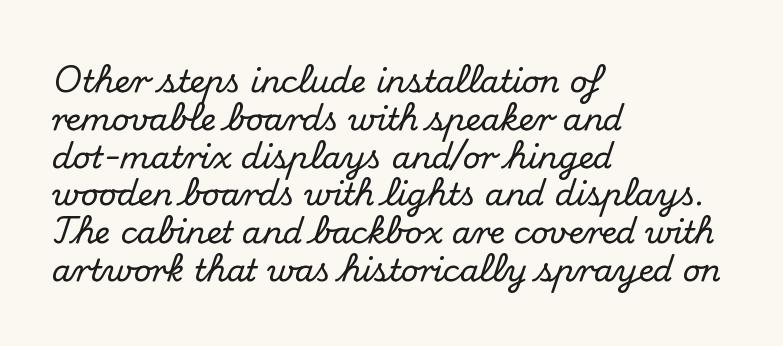
The paragraph shown leans on its left margin. Typographically, this falls in the serif category. This rendering features lettering with no underline. Think of a printed novel: that variable character pitch is what you see here.
